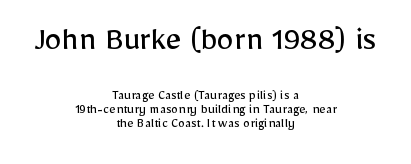
{"serif": "no", "italic": "no", "bold": "no", "weight": "regular", "width": "normal", "stroke_contrast": "low", "x_height": "medium", "monospaced": "no", "underline": "no", "align": "center", "line_spacing": "tight", "line_spacing_ratio": 0.99, "letter_spacing": "normal", "letter_spacing_em": 0.0, "larger_block": "first", "size_ratio": 2.43, "glyph_px": 34}
